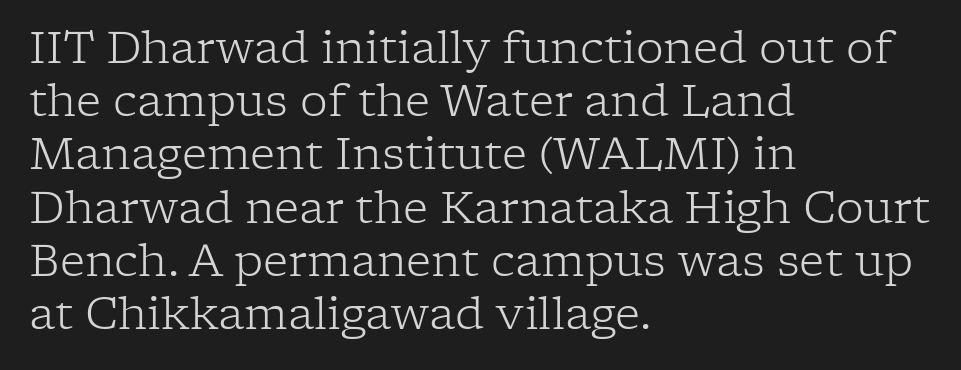
Q: Is the text bold? A: No.
Q: Is the text italic (slanted)? A: No, it is upright.
Q: Is the typeface a serif or a sans-serif typeface? A: Serif.
Q: Is the text underlined? A: No.
Q: How is the paragraph aligned? A: Left-aligned.
Q: Is the spacing between letters normal or unusually wide? A: Normal.
Q: Width (condensed, normal, or wide)? A: Normal.
Q: Stroke contrast? A: Low.
Q: x-height? A: Medium.
Q: Monospaced? A: No.
